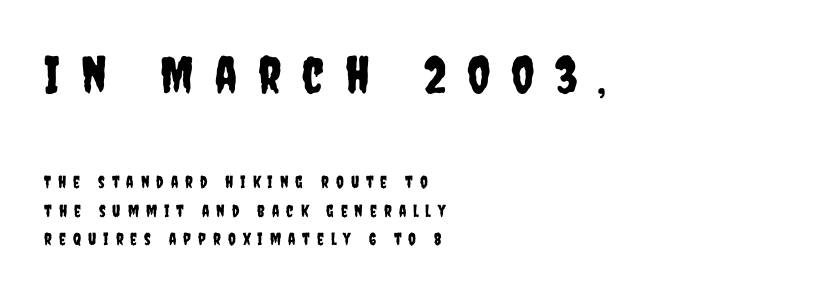
The image shows 51 px condensed sans-serif type, upright; set left-aligned, normal line spacing (1.69x), unusually wide letter spacing (+0.41 em), not underlined; the first (top) block is 3.0x larger; low stroke contrast and a large x-height.
